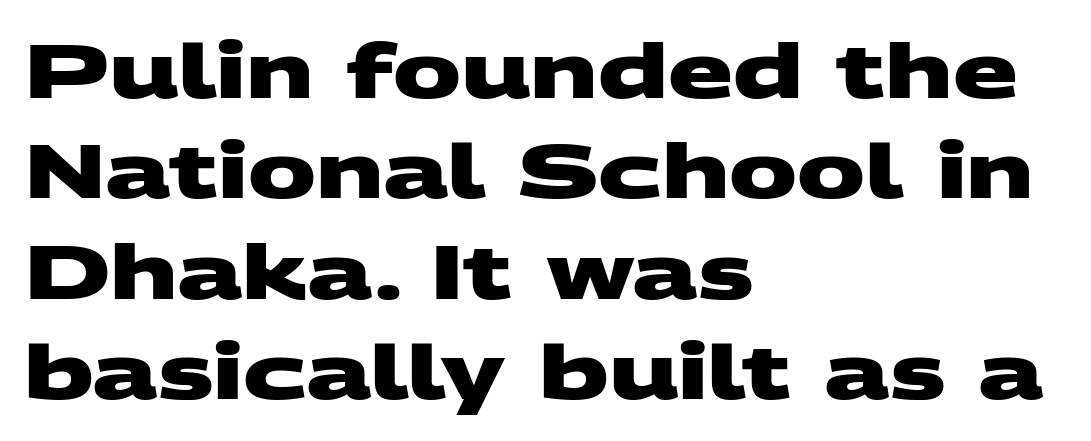
The image shows 76 px heavy, wide sans-serif type; set left-aligned, normal line spacing (1.32x), normal letter spacing, not underlined; medium stroke contrast and a large x-height.
